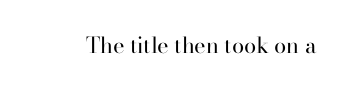
The space directly below the letters is spotless. Quick note: not italic, upright. The line texture is even and compact thanks to regular tracking. These glyphs show unthickened strokes, regular width or finer.
